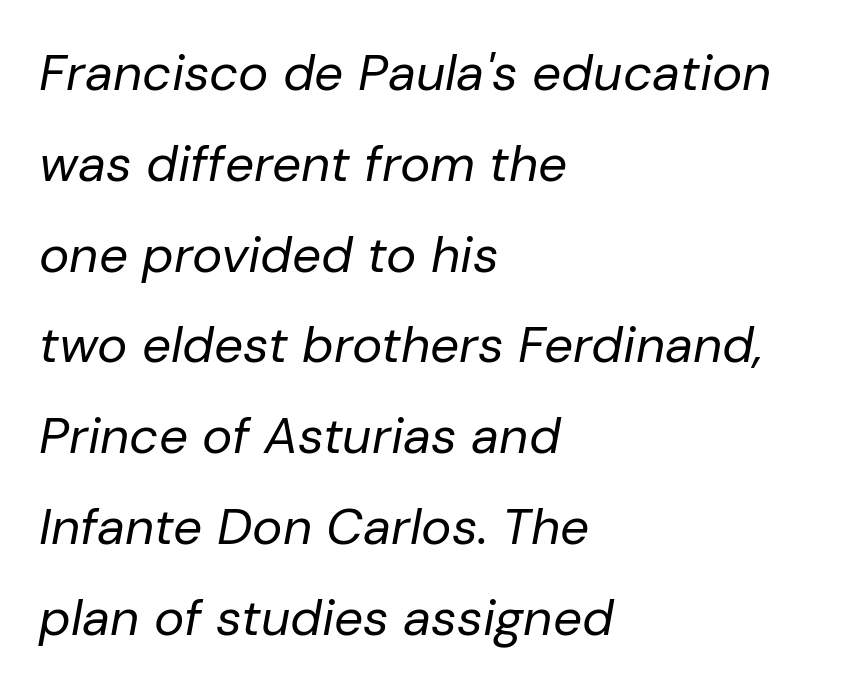
Q: Is the text bold? A: No.
Q: Is the text italic (slanted)? A: Yes, it leans right by about 10 degrees.
Q: Is the text underlined? A: No.
Q: How is the paragraph aligned? A: Left-aligned.
Q: Is the spacing between letters normal or unusually wide? A: Normal.
Q: Width (condensed, normal, or wide)? A: Normal.
Q: Stroke contrast? A: Low.
Q: x-height? A: Medium.
Q: Monospaced? A: No.
